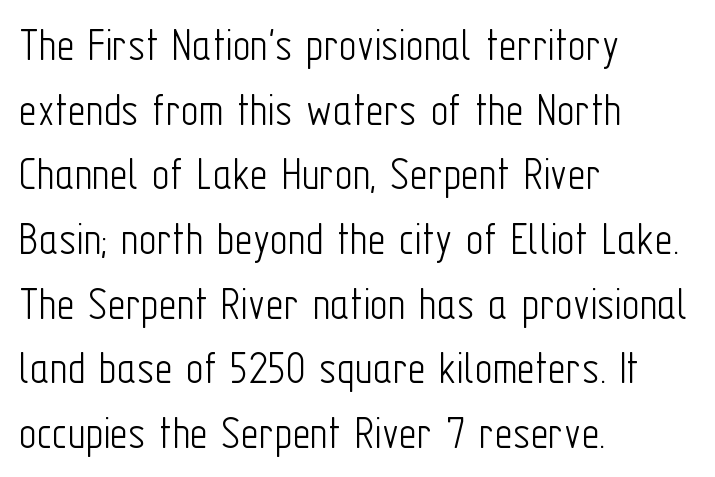
The image shows 49 px light, condensed sans-serif type, upright; set left-aligned, normal line spacing (1.32x), normal letter spacing, not underlined; low stroke contrast and a medium x-height.
